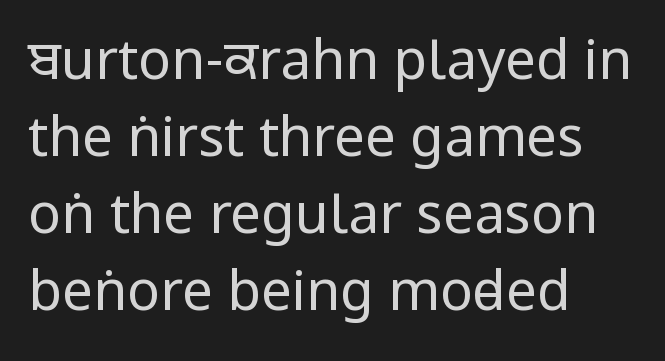
The image shows 55 px regular-weight, condensed sans-serif type, upright; set left-aligned, normal line spacing (1.4x), normal letter spacing, not underlined; low stroke contrast and a large x-height.
